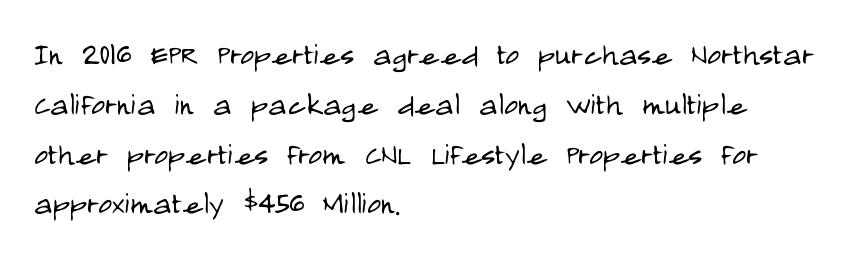
The image shows 38 px light, condensed sans-serif type, upright; set left-aligned, normal line spacing (1.31x), normal letter spacing, not underlined; low stroke contrast and a large x-height.
